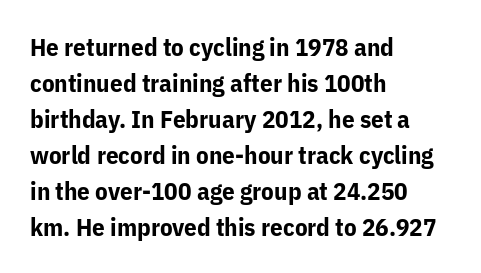
The image shows 25 px bold type, upright; set left-aligned, normal line spacing (1.44x), normal letter spacing, not underlined.
